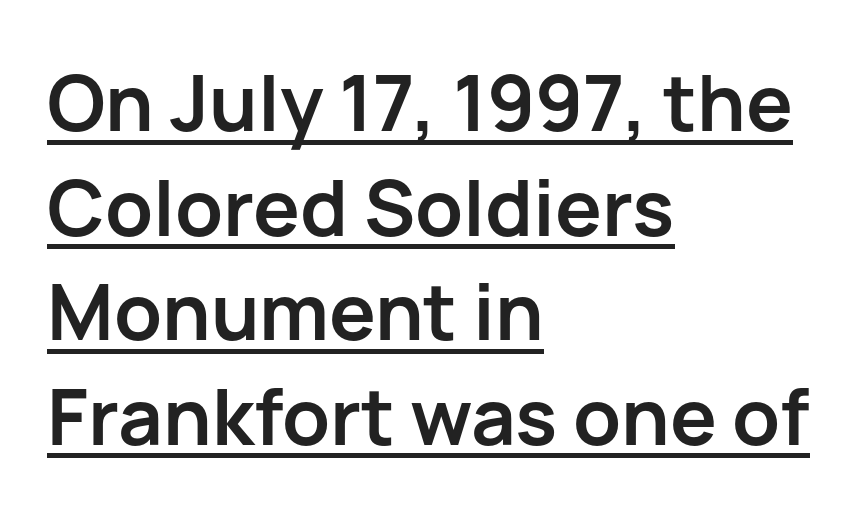
The image shows 78 px semibold sans-serif type, upright; set left-aligned, normal line spacing (1.34x), normal letter spacing, underlined; low stroke contrast and a medium x-height.
